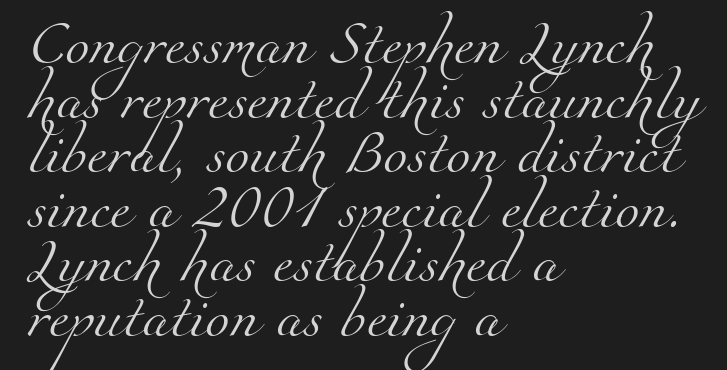
Q: Is the text bold? A: No.
Q: Is the typeface a serif or a sans-serif typeface? A: Serif.
Q: Is the text underlined? A: No.
Q: How is the paragraph aligned? A: Left-aligned.
Q: Is the spacing between letters normal or unusually wide? A: Normal.
Q: Width (condensed, normal, or wide)? A: Normal.
Q: Stroke contrast? A: Medium.
Q: x-height? A: Small.
Q: Monospaced? A: No.
